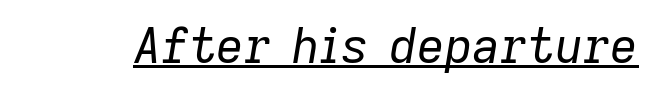
Q: Is the text bold? A: No.
Q: Is the text italic (slanted)? A: Yes, it leans right by about 9 degrees.
Q: Is the text underlined? A: Yes.
Q: Is the spacing between letters normal or unusually wide? A: Normal.
Q: Width (condensed, normal, or wide)? A: Normal.
Q: Stroke contrast? A: Low.
Q: x-height? A: Medium.
Q: Monospaced? A: No.
